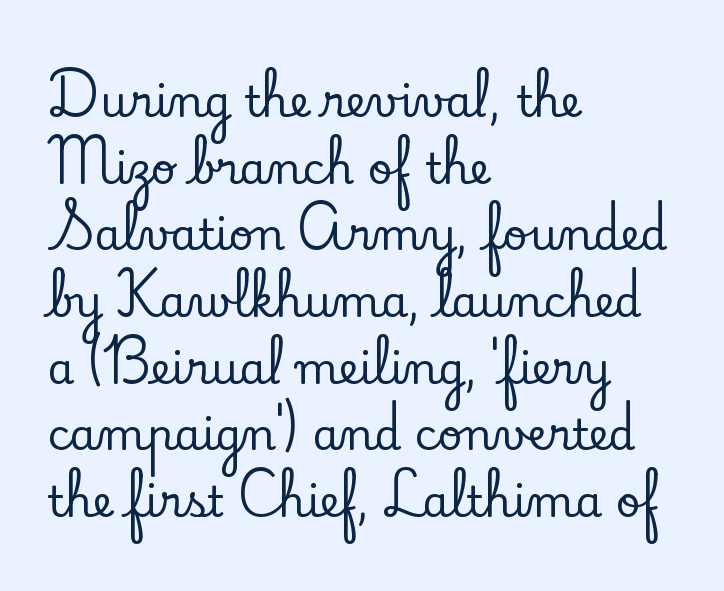
{"serif": "yes", "italic": "no", "width": "normal", "stroke_contrast": "low", "x_height": "small", "monospaced": "no", "underline": "no", "align": "left", "line_spacing": "normal", "line_spacing_ratio": 1.55, "letter_spacing": "normal", "letter_spacing_em": 0.0, "glyph_px": 43}
